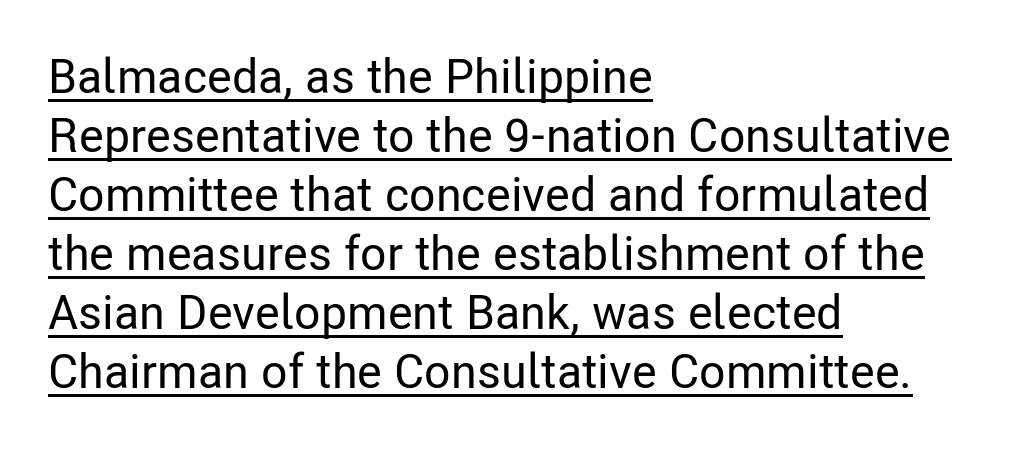
{"serif": "no", "italic": "no", "width": "condensed", "stroke_contrast": "low", "x_height": "medium", "monospaced": "no", "underline": "yes", "align": "left", "line_spacing_ratio": 1.23, "letter_spacing": "normal", "letter_spacing_em": 0.0, "glyph_px": 48}
